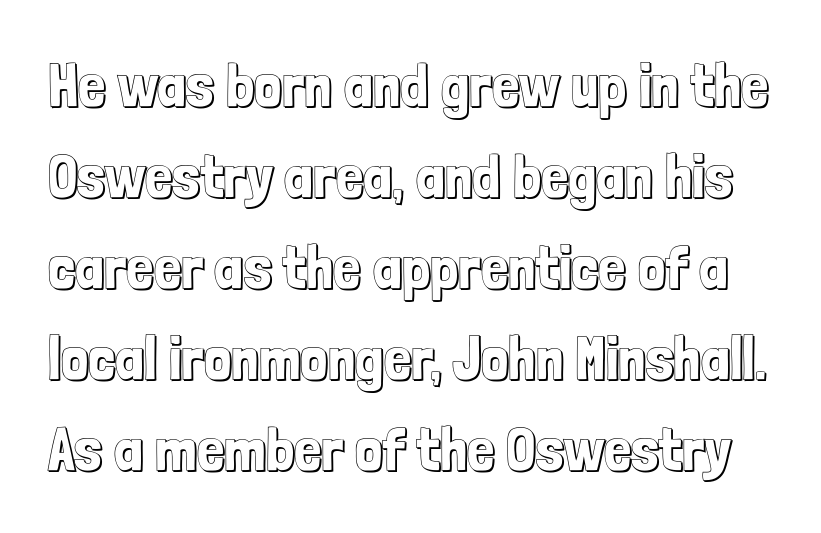
Q: Is the text italic (slanted)? A: No, it is upright.
Q: Is the text underlined? A: No.
Q: Is the spacing between letters normal or unusually wide? A: Normal.
Q: Is the spacing between lines tight, normal or loose? A: Normal.
Q: Width (condensed, normal, or wide)? A: Condensed.
Q: x-height? A: Medium.
Q: Monospaced? A: No.
